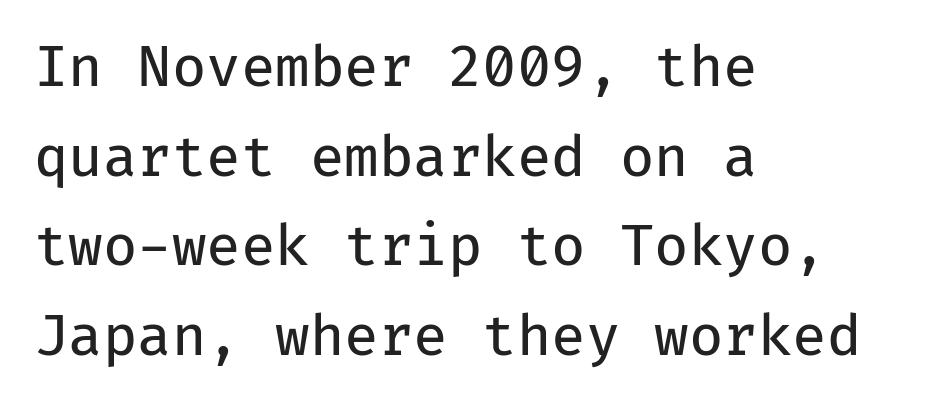
The image shows 56 px regular-weight sans-serif type, upright, monospaced; set left-aligned, normal line spacing (1.6x), normal letter spacing, not underlined; low stroke contrast and a medium x-height.
